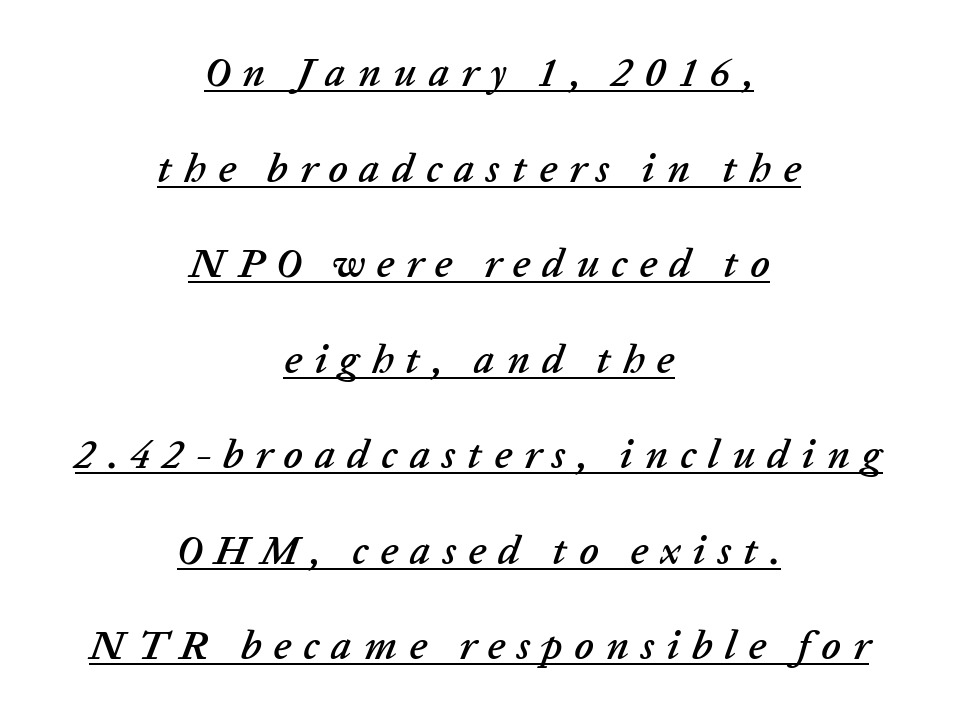
{"italic": "yes", "lean": "right", "slant_degrees": 20, "width": "normal", "stroke_contrast": "low", "x_height": "medium", "monospaced": "no", "underline": "yes", "align": "center", "line_spacing": "loose", "line_spacing_ratio": 2.33, "letter_spacing": "wide", "letter_spacing_em": 0.29, "glyph_px": 41}
